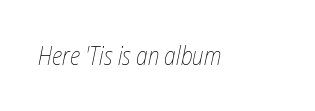
A quiet, ordinary-to-light weight characterises the typeface. A typesetter would call this zero additional tracking. The typography opts for an oblique posture over an upright one. Beneath every word, the page is bare.
